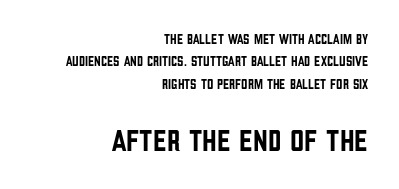
{"serif": "no", "italic": "no", "width": "condensed", "stroke_contrast": "low", "x_height": "large", "monospaced": "no", "underline": "no", "align": "right", "line_spacing": "normal", "line_spacing_ratio": 1.59, "letter_spacing": "normal", "letter_spacing_em": 0.0, "larger_block": "second", "size_ratio": 2.21, "glyph_px": 31}
